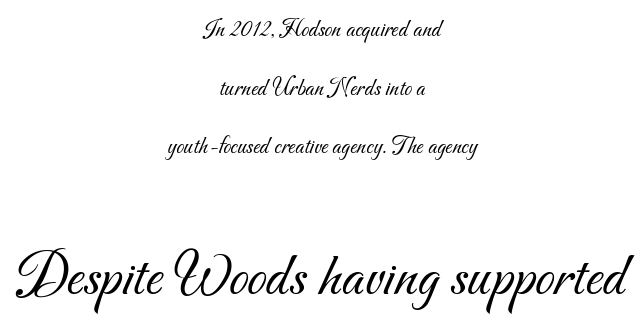
The image shows 63 px light sans-serif type; set centered, loose line spacing (2.35x), normal letter spacing, not underlined; the second (bottom) block is 2.52x larger; medium stroke contrast and a small x-height.
